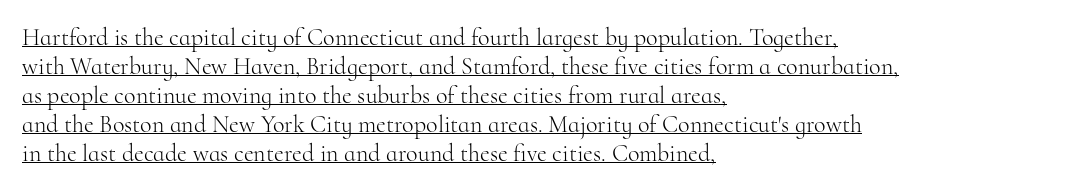
Q: Is the text bold? A: No.
Q: Is the text italic (slanted)? A: No, it is upright.
Q: Is the text underlined? A: Yes.
Q: How is the paragraph aligned? A: Left-aligned.
Q: Is the spacing between letters normal or unusually wide? A: Normal.
